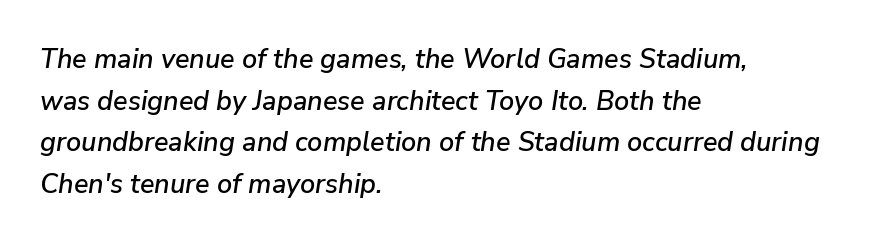
The passage shown leans; its letterforms are oblique. You could call the tracking neutral — neither tight nor loose. Descender tails drop into unmarked territory. These lines sit exactly where default settings would place them.
